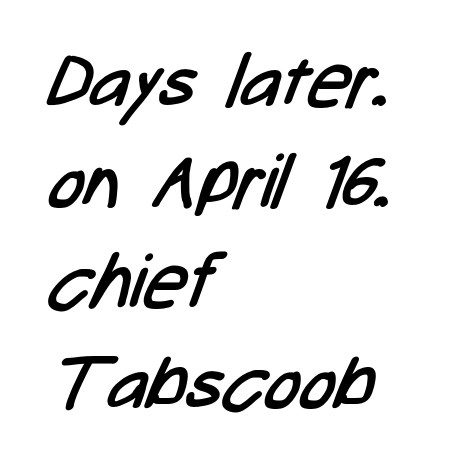
The image shows 74 px regular-weight, condensed sans-serif type; set left-aligned, normal line spacing (1.36x), normal letter spacing, not underlined; low stroke contrast and a medium x-height.
